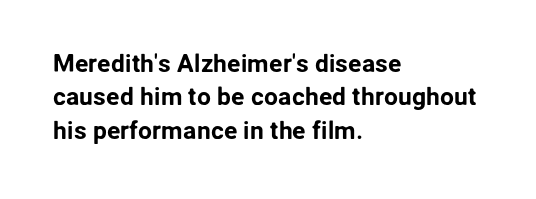
Q: Is the text italic (slanted)? A: No, it is upright.
Q: Is the text underlined? A: No.
Q: How is the paragraph aligned? A: Left-aligned.
Q: Is the spacing between letters normal or unusually wide? A: Normal.
Q: Is the spacing between lines tight, normal or loose? A: Normal.
